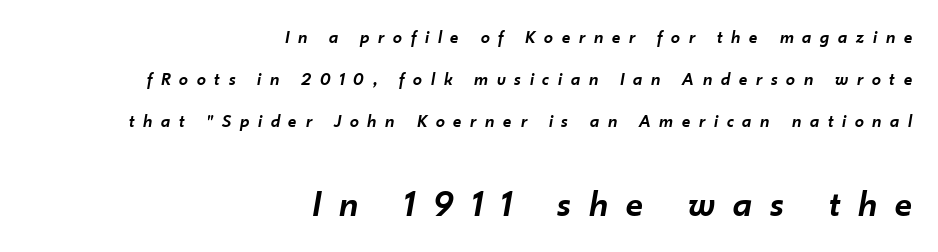
The image shows 37 px semibold type, italic (leaning right); set right-aligned, loose line spacing (2.33x), unusually wide letter spacing (+0.49 em), not underlined; the second (bottom) block is 2.06x larger; low stroke contrast and a small x-height.
